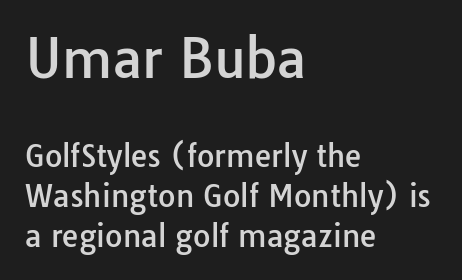
The image shows 53 px sans-serif type, upright; set left-aligned, normal line spacing (1.32x), normal letter spacing, not underlined; the first (top) block is 1.77x larger; low stroke contrast and a medium x-height.
